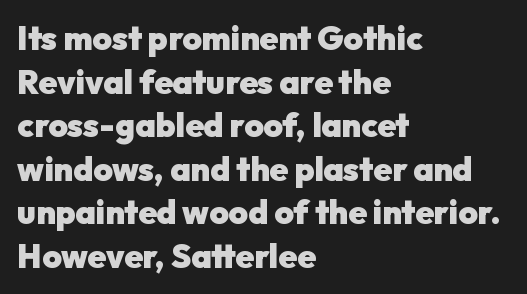
Q: Is the text bold? A: Yes.
Q: Is the text italic (slanted)? A: No, it is upright.
Q: Is the typeface a serif or a sans-serif typeface? A: Sans-serif.
Q: Is the text underlined? A: No.
Q: How is the paragraph aligned? A: Left-aligned.
Q: Is the spacing between letters normal or unusually wide? A: Normal.
Q: Is the spacing between lines tight, normal or loose? A: Normal.
Q: Width (condensed, normal, or wide)? A: Normal.
Q: Stroke contrast? A: Low.
Q: x-height? A: Medium.
Q: Monospaced? A: No.
